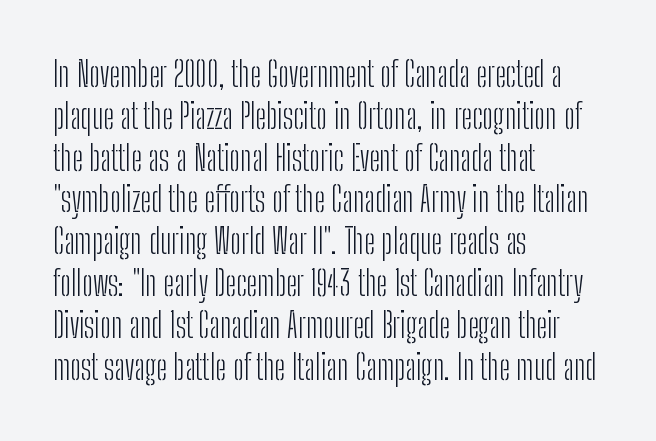
Q: Is the text bold? A: No.
Q: Is the text italic (slanted)? A: No, it is upright.
Q: Is the typeface a serif or a sans-serif typeface? A: Sans-serif.
Q: Is the text underlined? A: No.
Q: How is the paragraph aligned? A: Left-aligned.
Q: Is the spacing between letters normal or unusually wide? A: Normal.
Q: Width (condensed, normal, or wide)? A: Condensed.
Q: Stroke contrast? A: Low.
Q: x-height? A: Medium.
Q: Monospaced? A: No.
